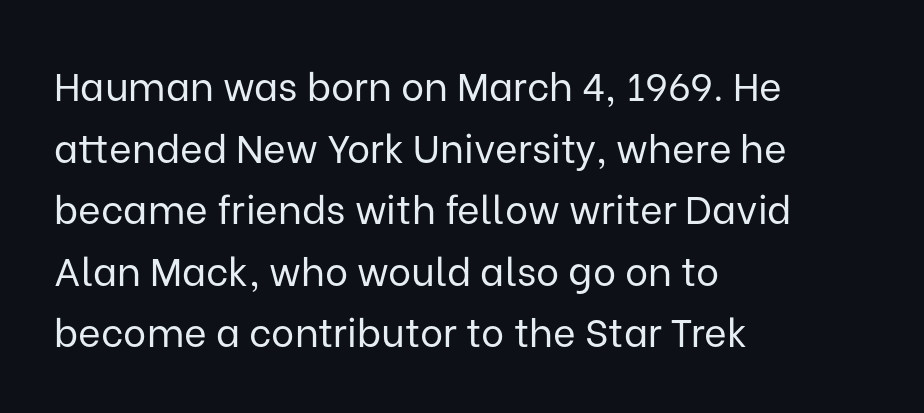
Q: Is the text bold? A: No.
Q: Is the text italic (slanted)? A: No, it is upright.
Q: Is the typeface a serif or a sans-serif typeface? A: Sans-serif.
Q: Is the text underlined? A: No.
Q: How is the paragraph aligned? A: Left-aligned.
Q: Is the spacing between letters normal or unusually wide? A: Normal.
Q: Is the spacing between lines tight, normal or loose? A: Normal.
Q: Width (condensed, normal, or wide)? A: Normal.
Q: Stroke contrast? A: Low.
Q: x-height? A: Medium.
Q: Monospaced? A: No.
